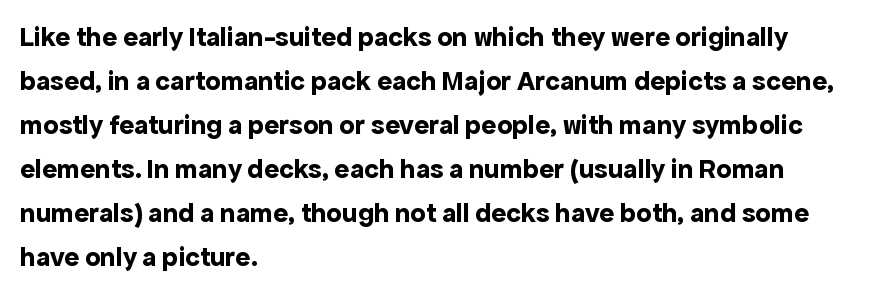
The image shows 28 px bold sans-serif type, upright; set left-aligned, normal line spacing (1.57x), normal letter spacing, not underlined; a medium x-height.
